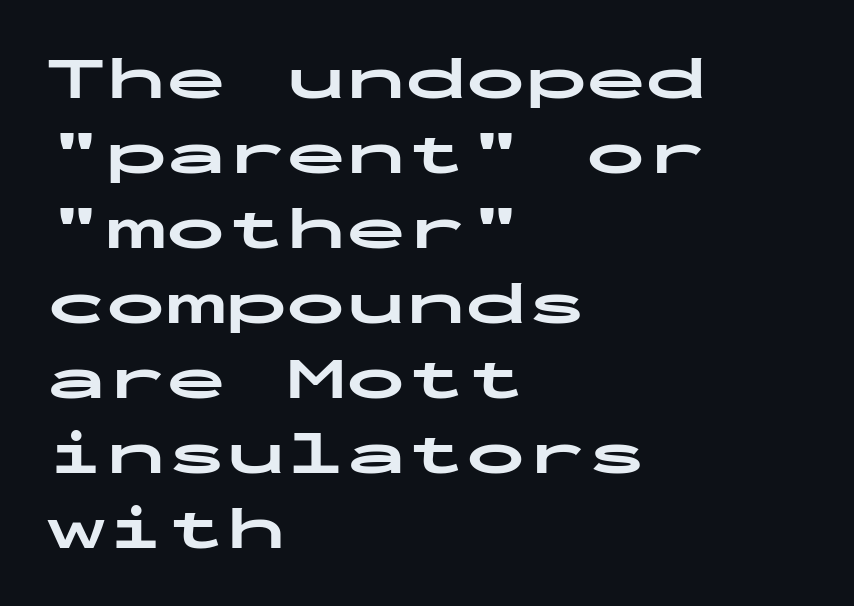
Q: Is the text bold? A: Yes.
Q: Is the text italic (slanted)? A: No, it is upright.
Q: Is the typeface a serif or a sans-serif typeface? A: Sans-serif.
Q: Is the text underlined? A: No.
Q: How is the paragraph aligned? A: Left-aligned.
Q: Is the spacing between letters normal or unusually wide? A: Normal.
Q: Is the spacing between lines tight, normal or loose? A: Normal.
Q: Width (condensed, normal, or wide)? A: Wide.
Q: Stroke contrast? A: Low.
Q: x-height? A: Medium.
Q: Monospaced? A: Yes.
